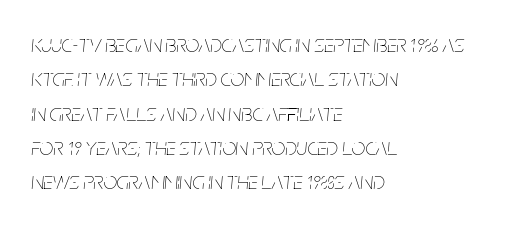
This is oblique type, the kind used for emphasis or titles. The passage is arranged the way most books set body copy — flush left. Is the stroke heavy? The answer is a plain regular-or-lighter. No word sits above an underline. Characters follow at the spacing the type designer built in. Compared with typical paragraphs, the rows here are spaced about the same.
